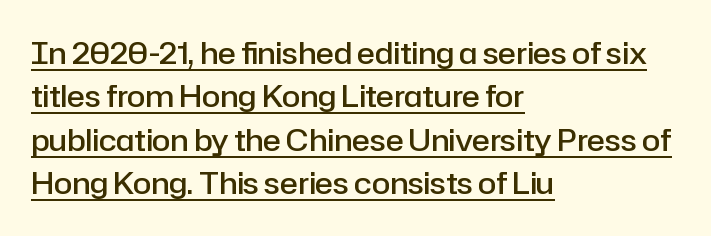
The image shows 30 px semibold sans-serif type, upright; set left-aligned, normal line spacing (1.45x), normal letter spacing, underlined; low stroke contrast and a medium x-height.
